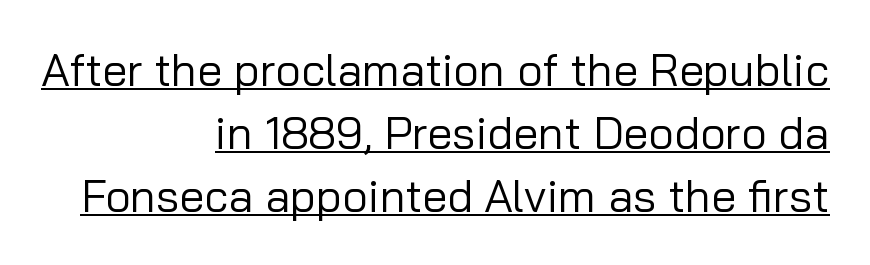
Visually the block forms a straight wall on the right and a jagged coastline on the left. The passage shown is not bold in any degree. When letters stand straight like this, we call the style roman or upright. Font category for this specimen: sans-serif. The letters advance in unequal steps, a hallmark of proportional type. Looks like someone drew a line under every word here.
